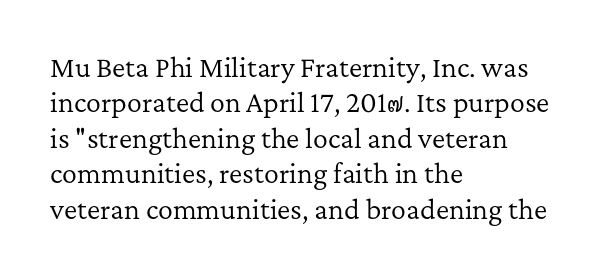
Q: Is the text bold? A: No.
Q: Is the text italic (slanted)? A: No, it is upright.
Q: Is the text underlined? A: No.
Q: How is the paragraph aligned? A: Left-aligned.
Q: Is the spacing between letters normal or unusually wide? A: Normal.
Q: Is the spacing between lines tight, normal or loose? A: Normal.
